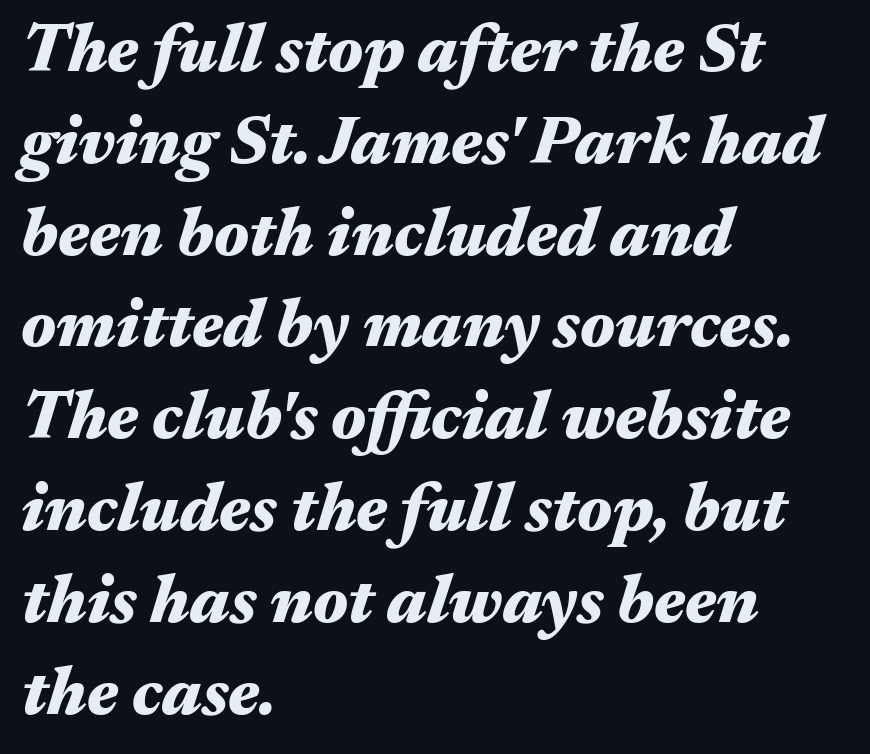
Q: Is the text bold? A: Yes.
Q: Is the text italic (slanted)? A: Yes, it leans right by about 17 degrees.
Q: Is the text underlined? A: No.
Q: How is the paragraph aligned? A: Left-aligned.
Q: Is the spacing between letters normal or unusually wide? A: Normal.
Q: Is the spacing between lines tight, normal or loose? A: Normal.
Q: Width (condensed, normal, or wide)? A: Wide.
Q: Stroke contrast? A: Medium.
Q: x-height? A: Medium.
Q: Monospaced? A: No.
